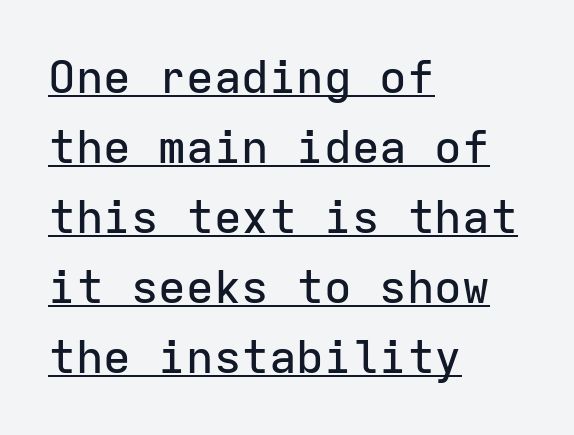
Inter-character spacing is left at the font's built-in metrics. Quick note: not italic, upright. The face used here is monospaced, like something from a code editor. What decoration does the sample have? An underline.
